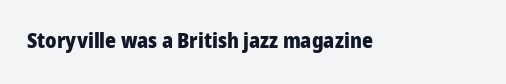
The image shows 21 px bold type, upright; set normal letter spacing, not underlined.
